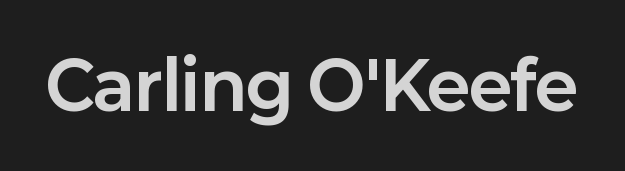
The image shows 66 px bold sans-serif type, upright; set normal letter spacing, not underlined; low stroke contrast and a medium x-height.
